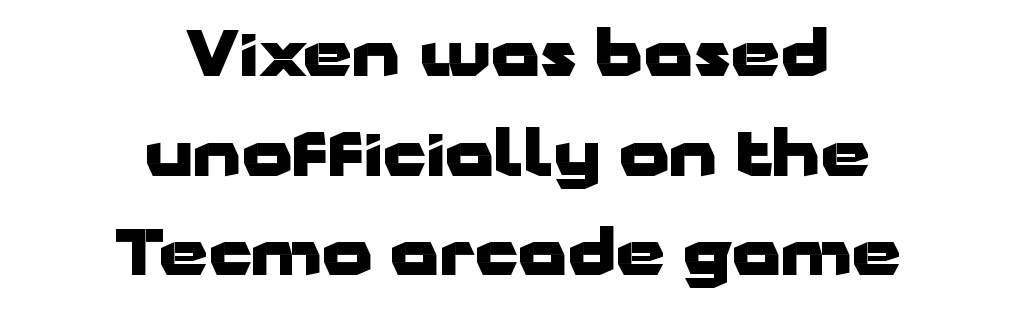
{"serif": "no", "italic": "no", "bold": "yes", "weight": "heavy", "width": "wide", "stroke_contrast": "low", "x_height": "medium", "monospaced": "no", "underline": "no", "align": "center", "line_spacing": "normal", "line_spacing_ratio": 1.58, "letter_spacing": "normal", "letter_spacing_em": 0.0, "glyph_px": 63}
